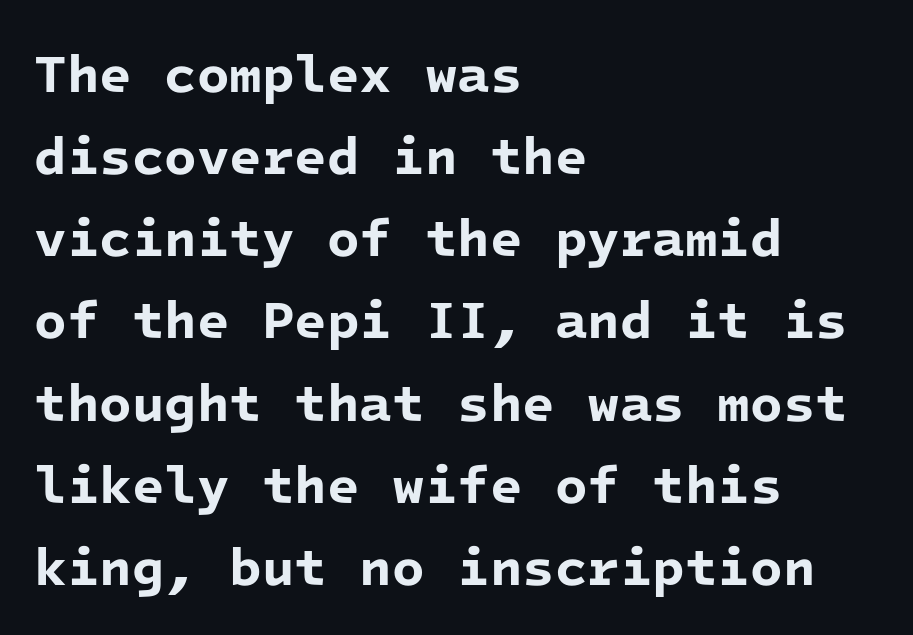
{"serif": "no", "bold": "yes", "weight": "bold", "width": "normal", "stroke_contrast": "low", "x_height": "medium", "monospaced": "yes", "underline": "no", "align": "left", "line_spacing": "normal", "line_spacing_ratio": 1.55, "letter_spacing": "normal", "letter_spacing_em": 0.0, "glyph_px": 53}
